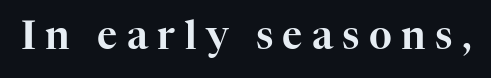
{"serif": "yes", "italic": "no", "width": "normal", "stroke_contrast": "high", "x_height": "medium", "monospaced": "no", "underline": "no", "letter_spacing": "wide", "letter_spacing_em": 0.24, "glyph_px": 39}
